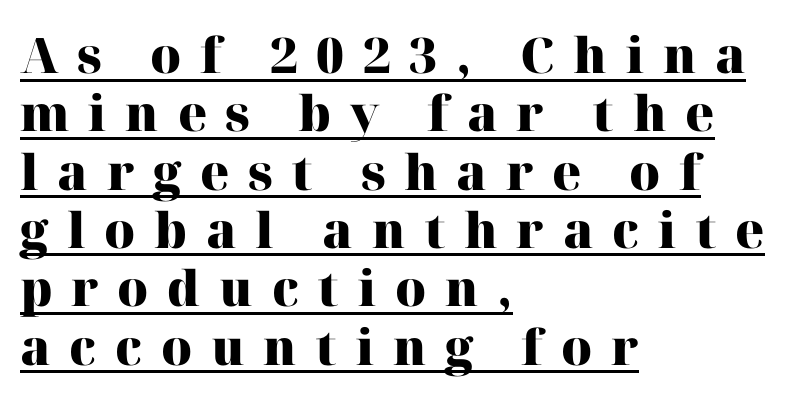
Horizontally, the lines are justified to the leading edge only. Italic: no, the glyphs are upright roman. The rendering shows small feet on the letterforms — a serif design. Each word looks stretched out because of the extra space between its letters. This is underlined copy, the kind a proofreader might mark for attention. Varying glyph widths throughout — classic text-font behaviour.
